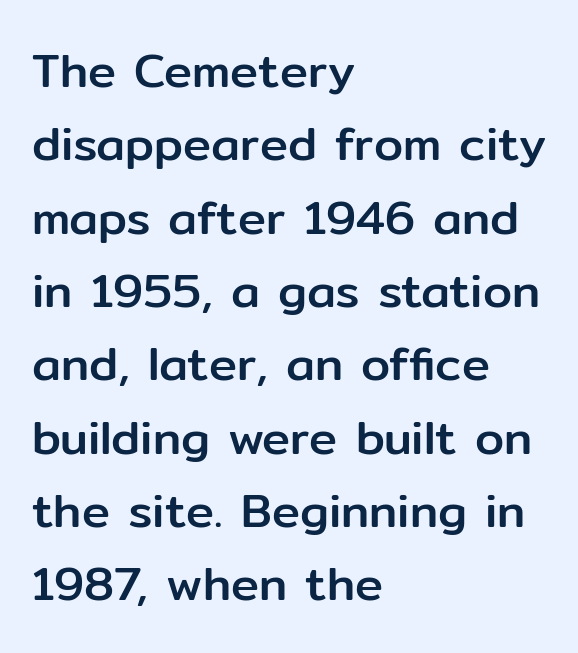
{"serif": "no", "italic": "no", "width": "normal", "stroke_contrast": "low", "x_height": "medium", "monospaced": "no", "underline": "no", "align": "left", "line_spacing": "normal", "line_spacing_ratio": 1.56, "letter_spacing": "normal", "letter_spacing_em": 0.0, "glyph_px": 47}
